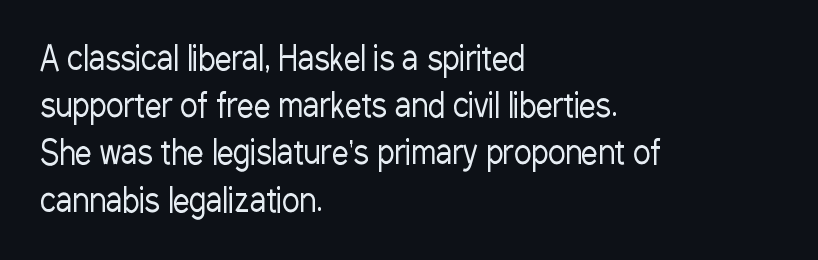
The image shows 33 px regular-weight, condensed sans-serif type, upright; set left-aligned, normal line spacing (1.43x), normal letter spacing, not underlined; low stroke contrast and a medium x-height.
